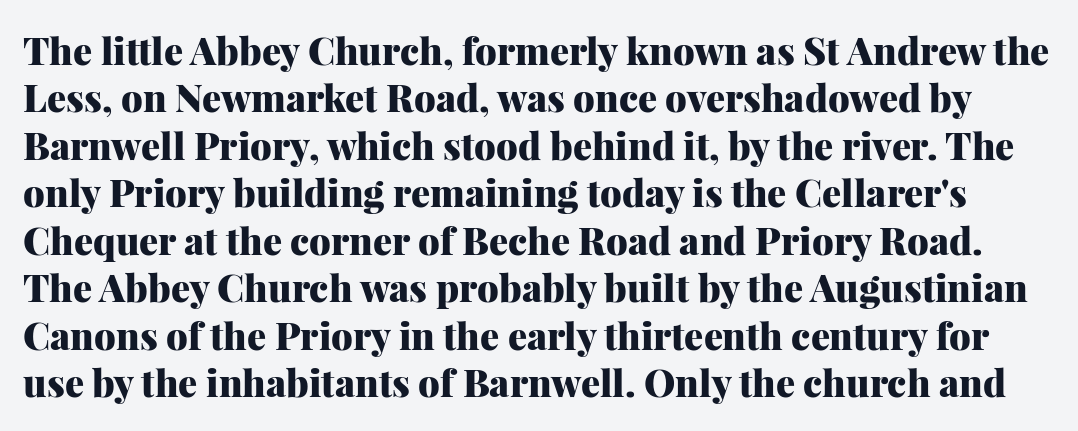
A typesetter would call this leading conventional body-copy spacing. Inter-character spacing is left at the font's built-in metrics. Glance below the letters and you will spot only blank space. The font's upright variant was chosen for this text. These lines are composed in type with serifs.
